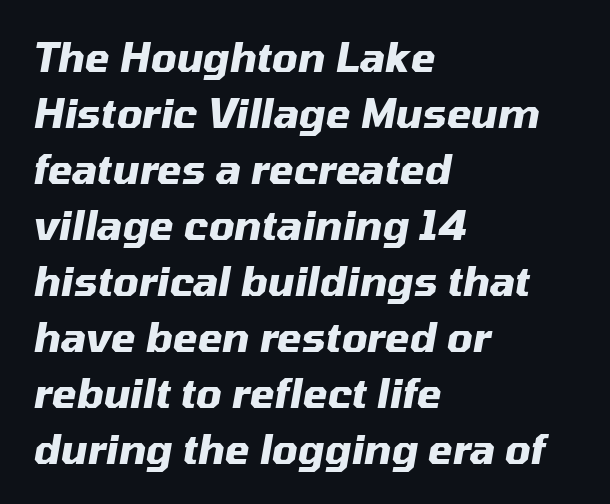
Characters follow at the spacing the type designer built in. In terms of posture, this sample is oblique. Varying glyph widths throughout — classic text-font behaviour. Is there much room between lines? A standard amount, neither cramped nor airy. The area under the type is left untouched.
